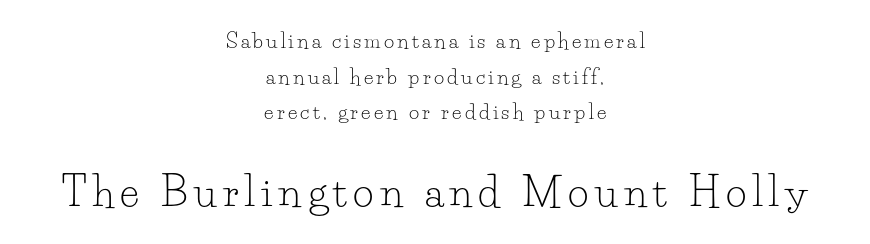
The image shows 40 px light serif type, upright; set centered, line spacing 1.78x, not underlined; the second (bottom) block is 2.0x larger; low stroke contrast and a small x-height.
